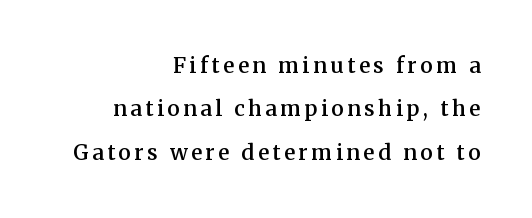
{"italic": "no", "bold": "semi", "underline": "no", "align": "right", "line_spacing": "loose", "line_spacing_ratio": 2.07, "glyph_px": 21}
